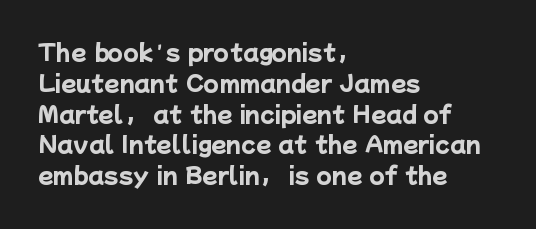
{"bold": "yes", "underline": "no", "align": "left", "line_spacing": "normal", "line_spacing_ratio": 1.4, "letter_spacing": "normal", "letter_spacing_em": 0.0, "glyph_px": 22}
